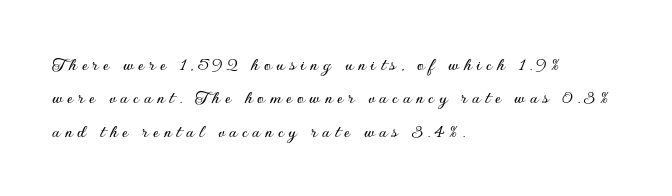
The zone under the glyphs is completely vacant. Spacing between characters has been opened up far beyond the box default. Vertical spacing — default. Leftover space on each line is placed entirely after the last word.
